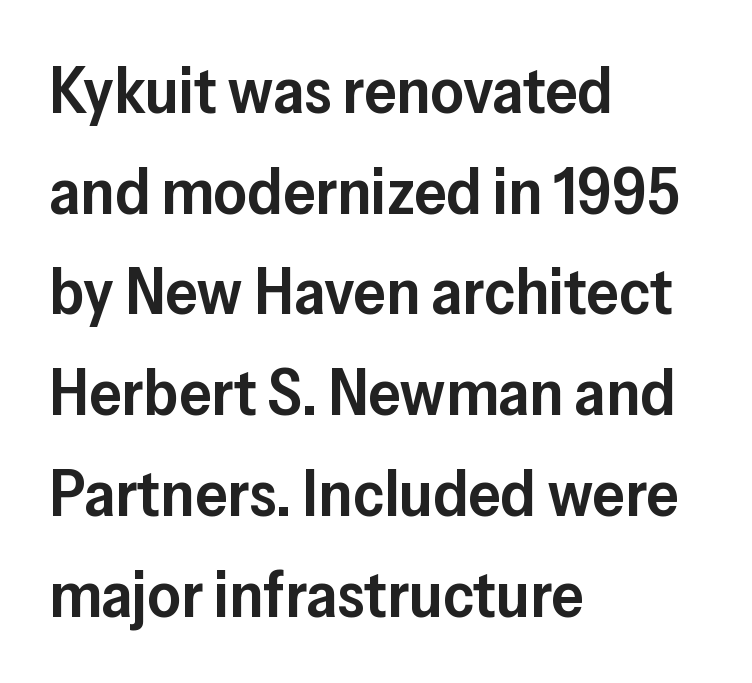
Q: Is the text bold? A: Semi-bold.
Q: Is the text italic (slanted)? A: No, it is upright.
Q: Is the typeface a serif or a sans-serif typeface? A: Sans-serif.
Q: Is the text underlined? A: No.
Q: How is the paragraph aligned? A: Left-aligned.
Q: Is the spacing between letters normal or unusually wide? A: Normal.
Q: Is the spacing between lines tight, normal or loose? A: Normal.
Q: Width (condensed, normal, or wide)? A: Normal.
Q: Stroke contrast? A: Low.
Q: x-height? A: Medium.
Q: Monospaced? A: No.
